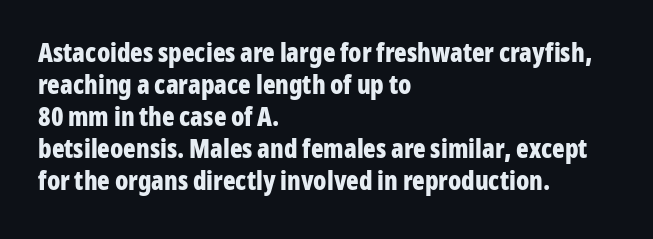
The image shows 26 px bold type, upright; set left-aligned, line spacing 1.23x, normal letter spacing, not underlined.
